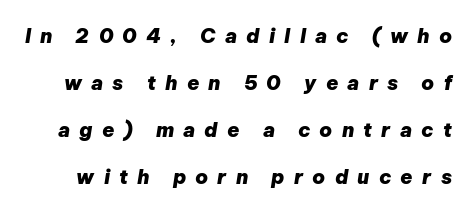
Q: Is the text bold? A: Yes.
Q: Is the text italic (slanted)? A: Yes, it leans right by about 9 degrees.
Q: Is the text underlined? A: No.
Q: Is the spacing between letters normal or unusually wide? A: Unusually wide.
Q: Is the spacing between lines tight, normal or loose? A: Loose.
